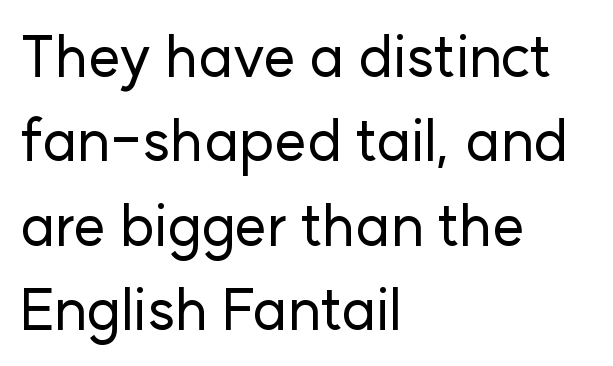
You could not count columns in this text — the font is proportionally spaced. The typeface chosen for these lines omits serifs. One glance says typical: line gaps are just what's usual. The horizontal fit of the characters is conventional and even. Every character sits straight up, as roman type does. The setting favours the left margin, as ordinary paragraphs usually do.
